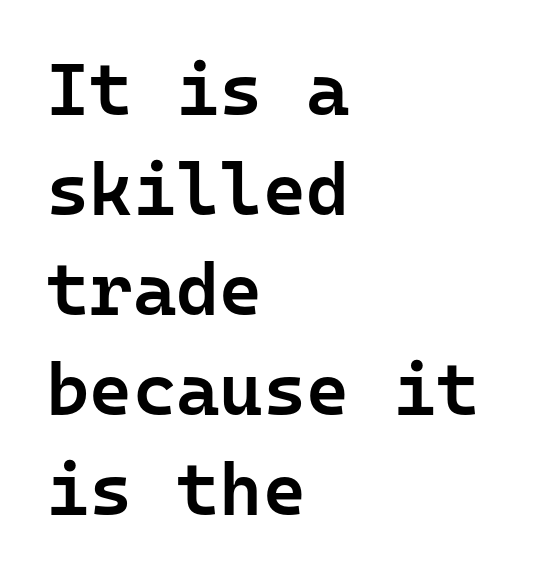
The image shows 74 px semibold sans-serif type, upright, monospaced; set left-aligned, normal line spacing (1.35x), normal letter spacing, not underlined; low stroke contrast and a medium x-height.
